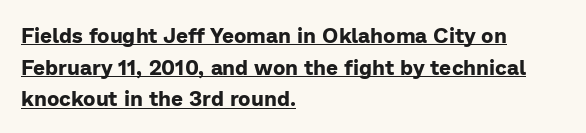
The image shows 21 px bold type, upright; set left-aligned, normal line spacing (1.51x), normal letter spacing, underlined.
